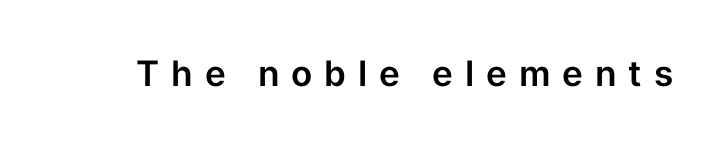
Q: Is the text italic (slanted)? A: No, it is upright.
Q: Is the typeface a serif or a sans-serif typeface? A: Sans-serif.
Q: Is the text underlined? A: No.
Q: Is the spacing between letters normal or unusually wide? A: Unusually wide.
Q: Width (condensed, normal, or wide)? A: Normal.
Q: Stroke contrast? A: Low.
Q: x-height? A: Medium.
Q: Monospaced? A: No.
